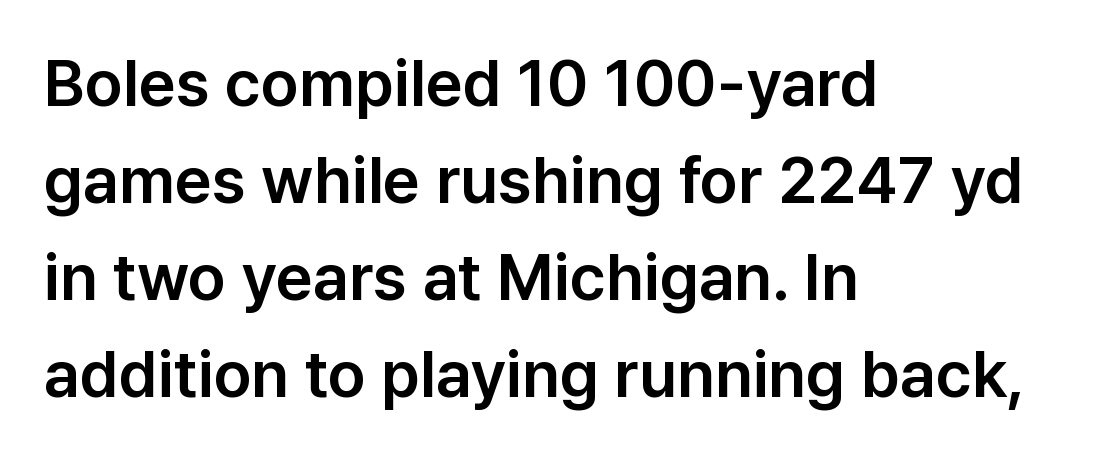
The image shows 65 px sans-serif type, upright; set left-aligned, normal line spacing (1.49x), normal letter spacing, not underlined; low stroke contrast and a medium x-height.
